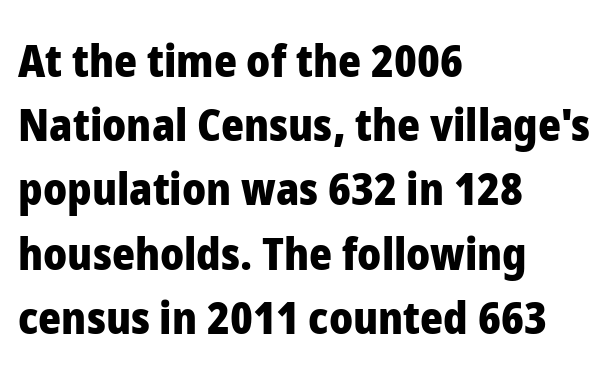
Q: Is the text bold? A: Yes.
Q: Is the text italic (slanted)? A: No, it is upright.
Q: Is the typeface a serif or a sans-serif typeface? A: Sans-serif.
Q: Is the text underlined? A: No.
Q: How is the paragraph aligned? A: Left-aligned.
Q: Is the spacing between letters normal or unusually wide? A: Normal.
Q: Is the spacing between lines tight, normal or loose? A: Normal.
Q: Width (condensed, normal, or wide)? A: Normal.
Q: Stroke contrast? A: Low.
Q: x-height? A: Medium.
Q: Monospaced? A: No.
